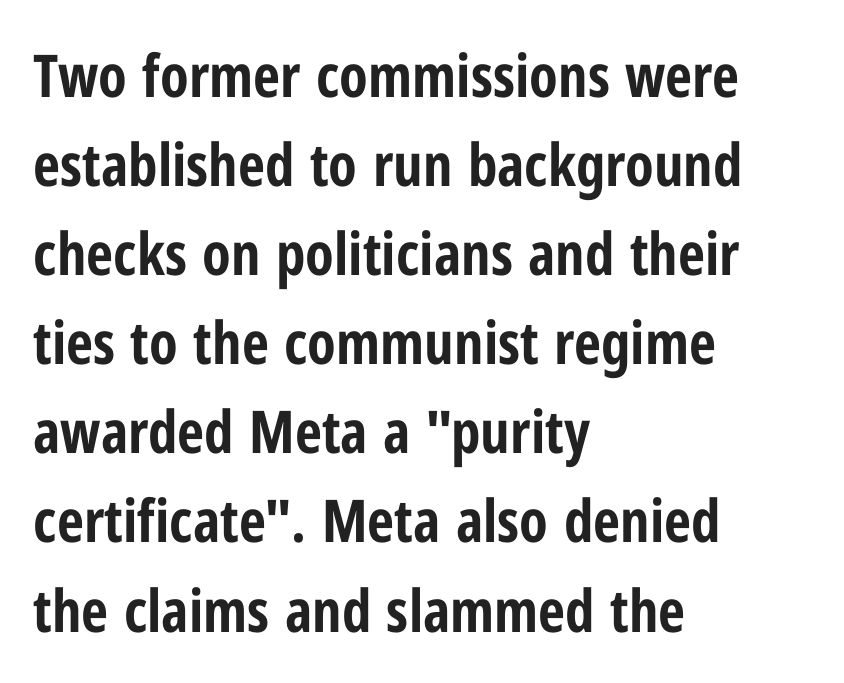
Q: Is the text bold? A: Yes.
Q: Is the text italic (slanted)? A: No, it is upright.
Q: Is the typeface a serif or a sans-serif typeface? A: Sans-serif.
Q: Is the text underlined? A: No.
Q: How is the paragraph aligned? A: Left-aligned.
Q: Is the spacing between letters normal or unusually wide? A: Normal.
Q: Is the spacing between lines tight, normal or loose? A: Normal.
Q: Width (condensed, normal, or wide)? A: Condensed.
Q: Stroke contrast? A: Low.
Q: x-height? A: Medium.
Q: Monospaced? A: No.
